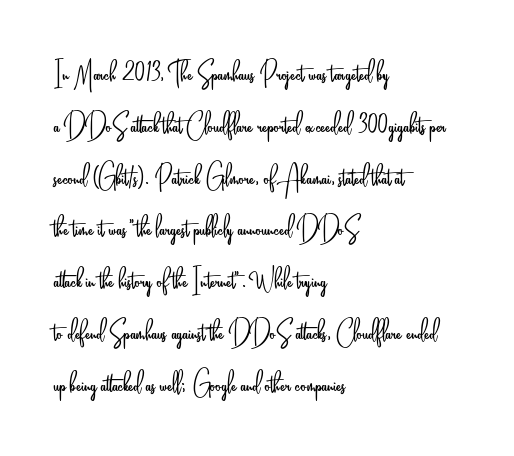
Look at the tracking — it's just the regular setting, nothing added. No letter is thick-stroked: the sample isn't bold. This sample is left-justified, so line endings fall wherever the words run out. What's the leading like? Ordinary, nothing unusual.
